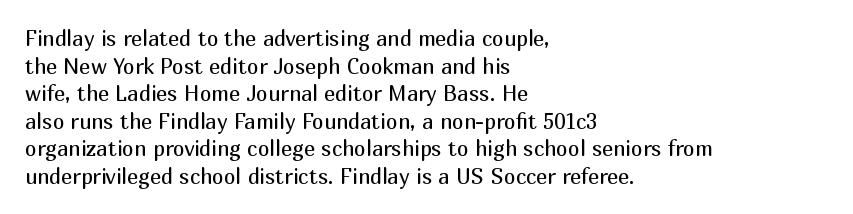
The image shows 21 px text type, upright; set left-aligned, normal line spacing (1.31x), normal letter spacing, not underlined.
